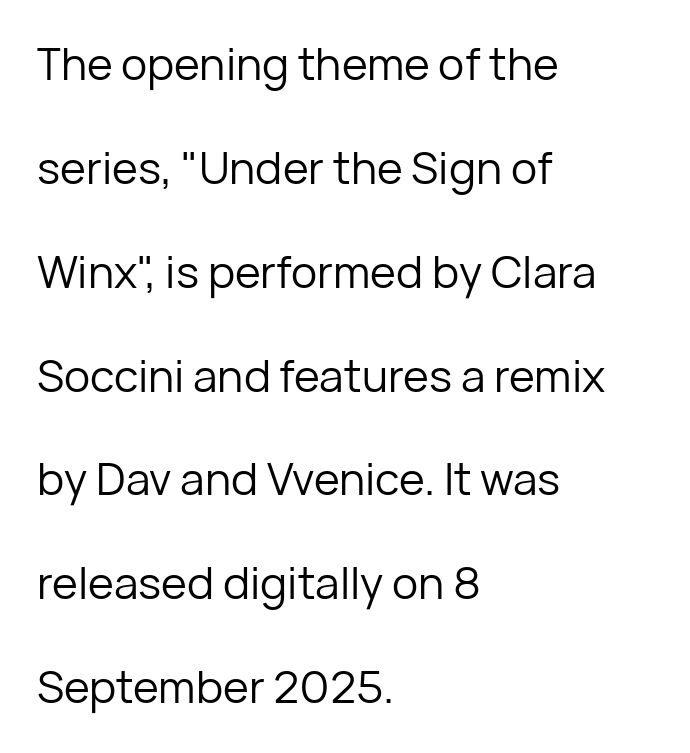
The image shows 44 px regular-weight sans-serif type, upright; set left-aligned, loose line spacing (2.36x), normal letter spacing, not underlined; low stroke contrast and a medium x-height.
